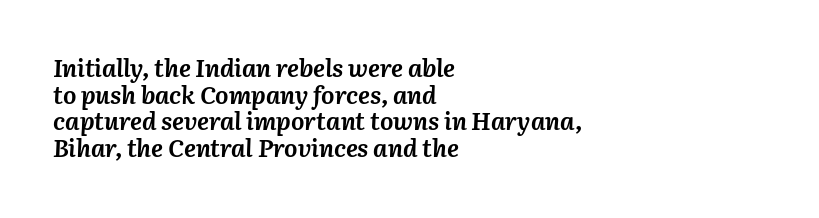
{"italic": "yes", "lean": "right", "slant_degrees": 3, "bold": "yes", "underline": "no", "align": "left", "line_spacing": "tight", "line_spacing_ratio": 1.07, "letter_spacing": "normal", "letter_spacing_em": 0.0, "glyph_px": 25}
